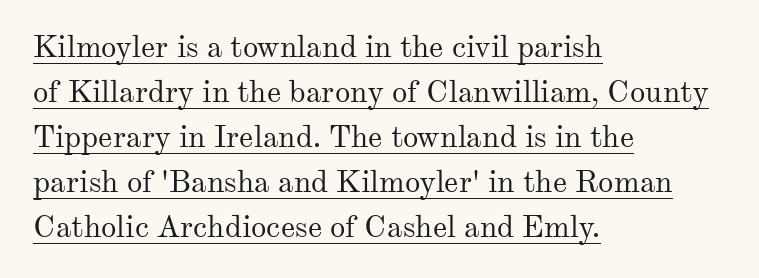
{"serif": "yes", "italic": "no", "bold": "no", "weight": "regular", "width": "normal", "stroke_contrast": "medium", "x_height": "small", "monospaced": "no", "underline": "yes", "align": "left", "line_spacing": "normal", "line_spacing_ratio": 1.45, "letter_spacing": "normal", "letter_spacing_em": 0.0, "glyph_px": 31}
